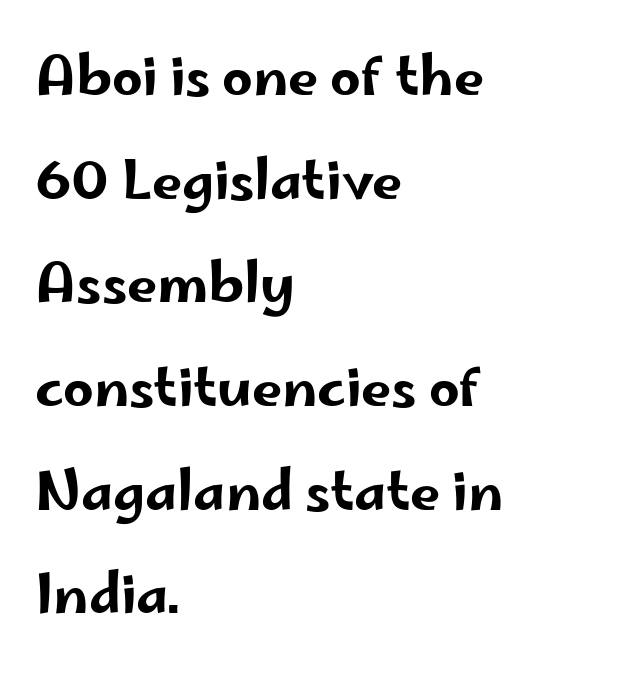
Q: Is the text italic (slanted)? A: No, it is upright.
Q: Is the typeface a serif or a sans-serif typeface? A: Sans-serif.
Q: Is the text underlined? A: No.
Q: How is the paragraph aligned? A: Left-aligned.
Q: Is the spacing between letters normal or unusually wide? A: Normal.
Q: Is the spacing between lines tight, normal or loose? A: Loose.
Q: Width (condensed, normal, or wide)? A: Wide.
Q: Stroke contrast? A: Low.
Q: x-height? A: Small.
Q: Monospaced? A: No.
